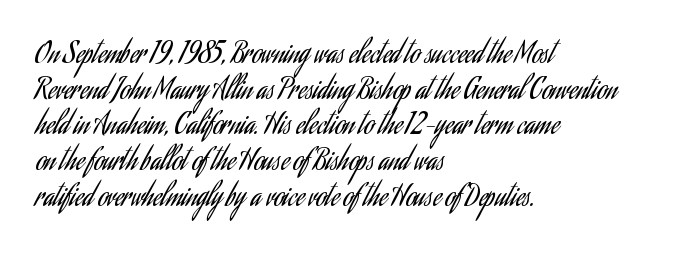
The image shows 27 px text type; set left-aligned, normal line spacing (1.32x), normal letter spacing, not underlined.
